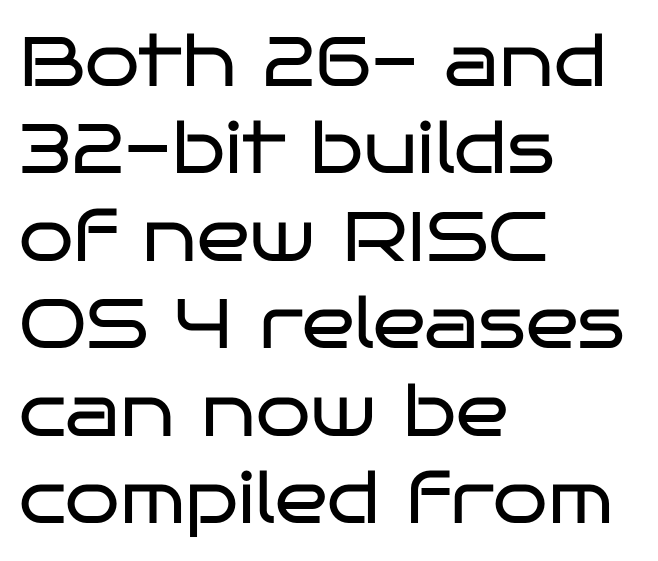
{"serif": "no", "italic": "no", "bold": "no", "weight": "regular", "width": "wide", "stroke_contrast": "low", "x_height": "large", "monospaced": "no", "underline": "no", "align": "left", "line_spacing": "normal", "line_spacing_ratio": 1.25, "letter_spacing": "normal", "letter_spacing_em": 0.0, "glyph_px": 70}
